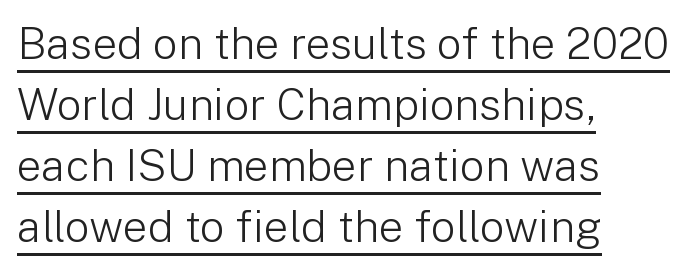
Q: Is the text bold? A: No.
Q: Is the text italic (slanted)? A: No, it is upright.
Q: Is the typeface a serif or a sans-serif typeface? A: Sans-serif.
Q: Is the text underlined? A: Yes.
Q: How is the paragraph aligned? A: Left-aligned.
Q: Is the spacing between letters normal or unusually wide? A: Normal.
Q: Is the spacing between lines tight, normal or loose? A: Normal.
Q: Width (condensed, normal, or wide)? A: Normal.
Q: Stroke contrast? A: Low.
Q: x-height? A: Medium.
Q: Monospaced? A: No.
